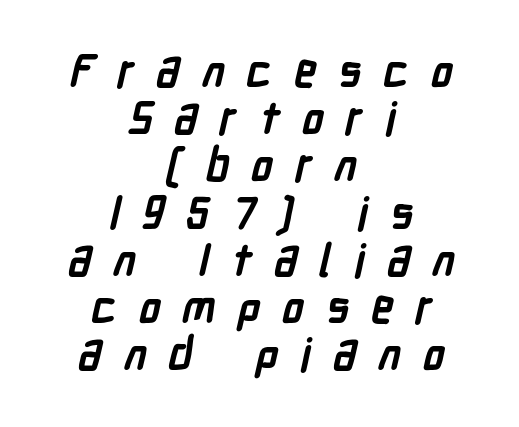
{"serif": "no", "bold": "yes", "weight": "semibold", "width": "condensed", "stroke_contrast": "low", "x_height": "medium", "monospaced": "no", "underline": "no", "align": "center", "line_spacing": "tight", "line_spacing_ratio": 1.05, "letter_spacing": "wide", "letter_spacing_em": 0.48, "glyph_px": 45}
